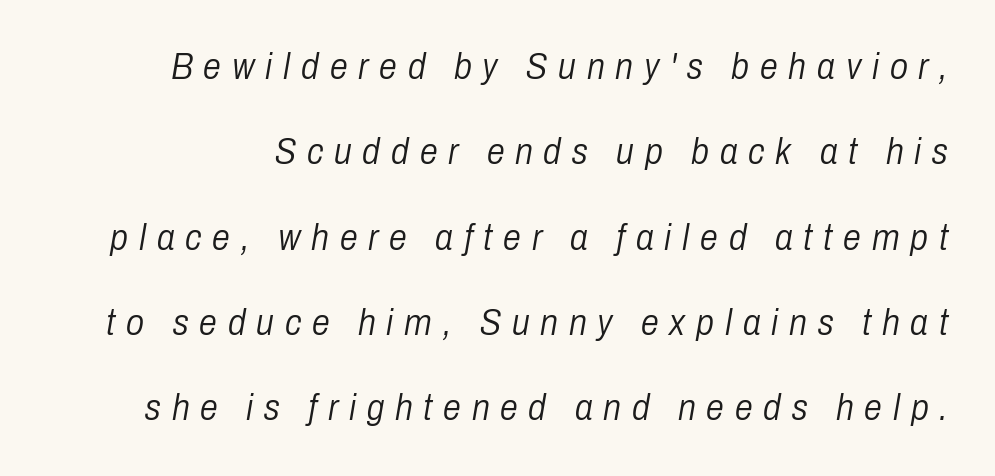
The image shows 36 px light, condensed type, italic (leaning right); set loose line spacing (2.37x), unusually wide letter spacing (+0.3 em), not underlined; low stroke contrast and a medium x-height.
